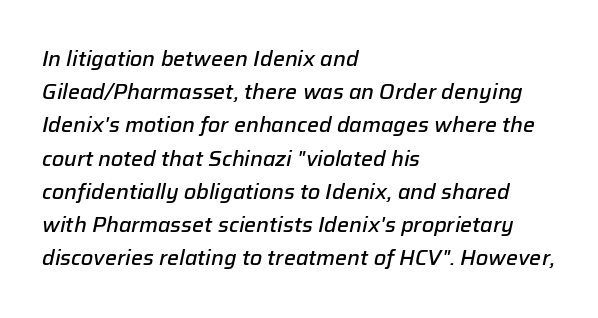
Summary of weight: moderately heavy, a semibold. The leading is moderate, giving the passage an even texture. This is oblique type, the kind used for emphasis or titles. The gap between lines stays unmarked. These lines are set flush left with a ragged right edge.
